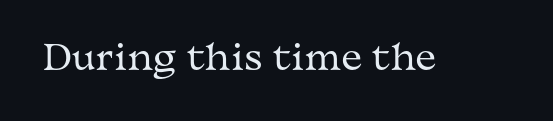
The image shows 35 px regular-weight, wide serif type, upright; set normal letter spacing, not underlined; medium stroke contrast and a medium x-height.
